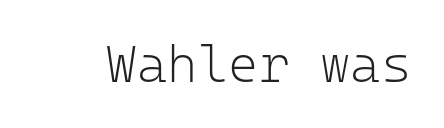
Is this a heavy cut? Hardly; it is regular or lighter. Type without underlining. Think of a typewriter: that constant character pitch is what you see here. Ascenders rise straight up at ninety degrees. Is the letter spacing exaggerated? No — it looks like the ordinary default. Type style note: lacks serifs.
